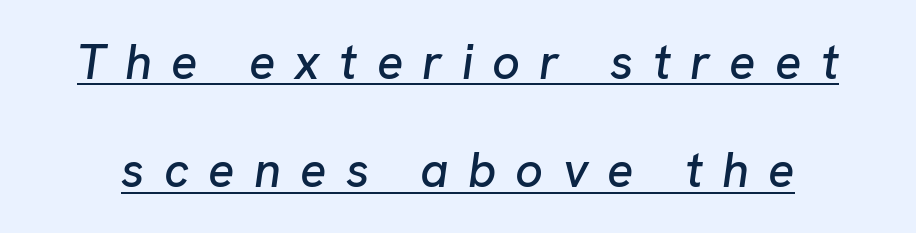
The image shows 49 px text type, italic (leaning right); set loose line spacing (2.21x), unusually wide letter spacing (+0.39 em), underlined; low stroke contrast and a medium x-height.
